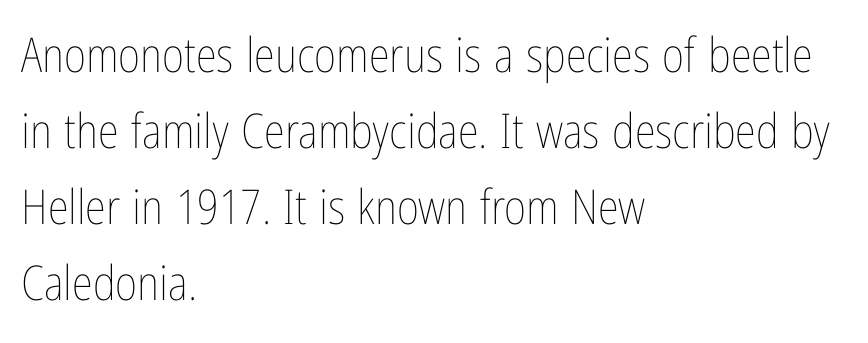
Q: Is the text bold? A: No.
Q: Is the text italic (slanted)? A: No, it is upright.
Q: Is the text underlined? A: No.
Q: How is the paragraph aligned? A: Left-aligned.
Q: Is the spacing between letters normal or unusually wide? A: Normal.
Q: Is the spacing between lines tight, normal or loose? A: Normal.
Q: Width (condensed, normal, or wide)? A: Condensed.
Q: Stroke contrast? A: Low.
Q: x-height? A: Medium.
Q: Monospaced? A: No.
